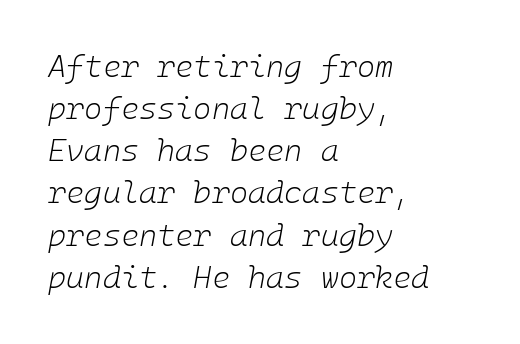
Q: Is the text bold? A: No.
Q: Is the text italic (slanted)? A: Yes, it leans right by about 10 degrees.
Q: Is the text underlined? A: No.
Q: How is the paragraph aligned? A: Left-aligned.
Q: Is the spacing between letters normal or unusually wide? A: Normal.
Q: Is the spacing between lines tight, normal or loose? A: Normal.
Q: Width (condensed, normal, or wide)? A: Normal.
Q: Stroke contrast? A: Low.
Q: x-height? A: Medium.
